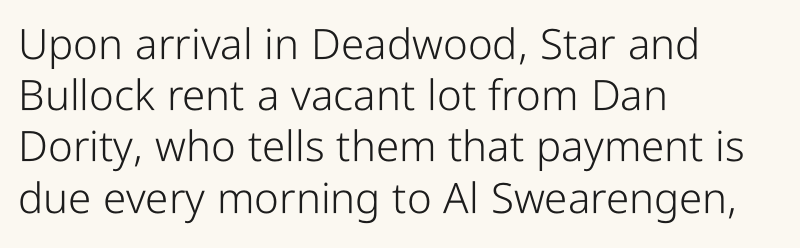
Q: Is the text bold? A: No.
Q: Is the text italic (slanted)? A: No, it is upright.
Q: Is the typeface a serif or a sans-serif typeface? A: Sans-serif.
Q: Is the text underlined? A: No.
Q: How is the paragraph aligned? A: Left-aligned.
Q: Is the spacing between letters normal or unusually wide? A: Normal.
Q: Width (condensed, normal, or wide)? A: Condensed.
Q: Stroke contrast? A: Low.
Q: x-height? A: Medium.
Q: Monospaced? A: No.
